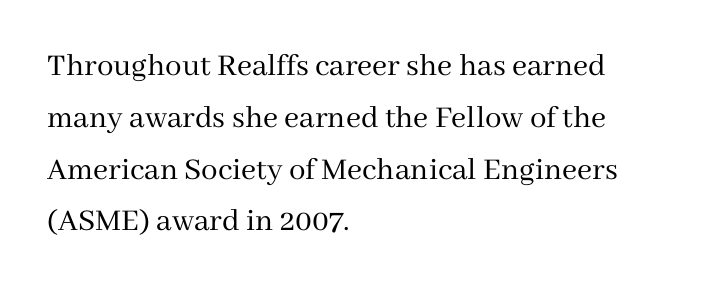
Is the letter spacing exaggerated? No — it looks like the ordinary default. A typesetter would mark this as roman, not italic. The paragraph has a hard left edge and a soft right edge. Unlike a clean sans, this face finishes its strokes with serifs. Character widths vary here, with narrow letters taking less room than wide ones. Quick note: underline off.
